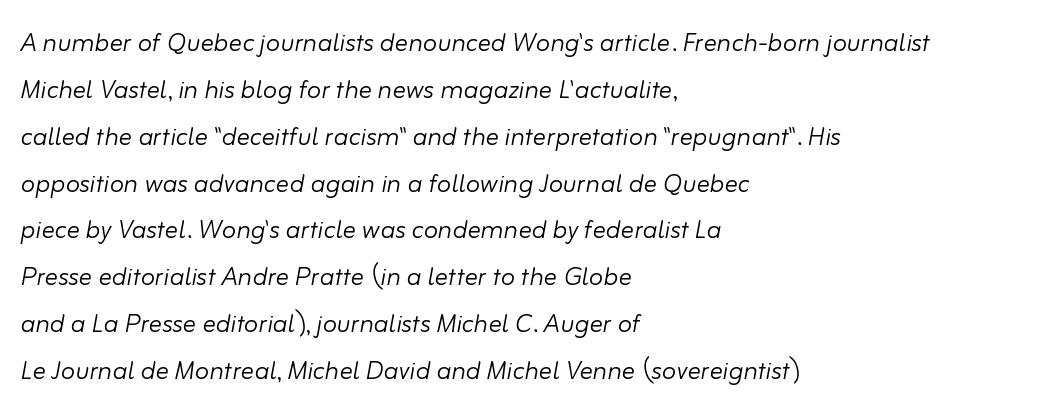
The gap between lines stays unmarked. When letters slant like this, we call the style italic. The rows are spaced the way most documents space them. Stems and bowls with no extra thickness — not bold.
